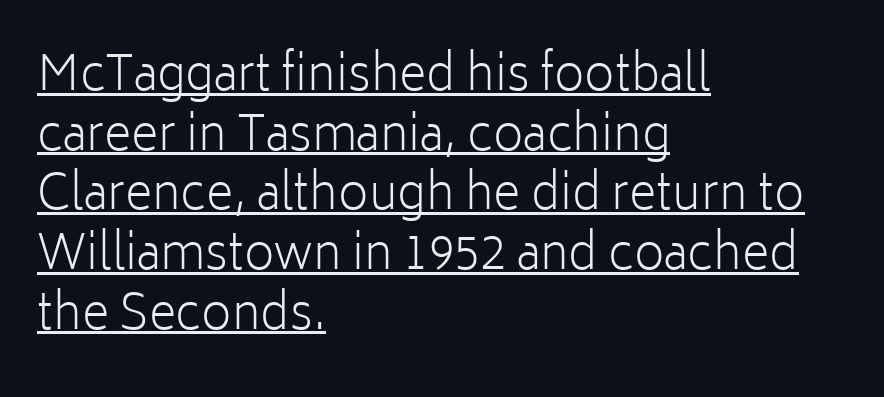
{"serif": "no", "italic": "no", "bold": "no", "weight": "light", "width": "normal", "stroke_contrast": "low", "x_height": "medium", "monospaced": "no", "underline": "yes", "align": "left", "line_spacing": "normal", "line_spacing_ratio": 1.27, "letter_spacing": "normal", "letter_spacing_em": 0.0, "glyph_px": 47}
